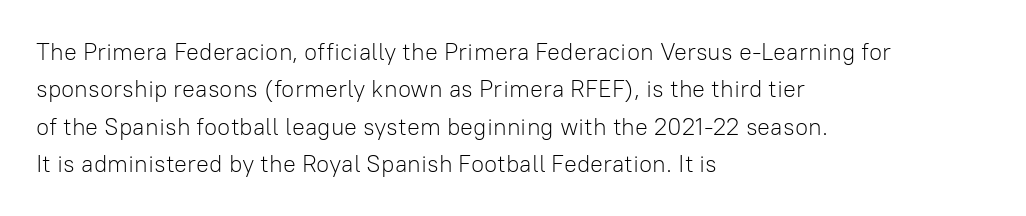
{"italic": "no", "bold": "no", "underline": "no", "align": "left", "line_spacing": "normal", "line_spacing_ratio": 1.56, "letter_spacing": "normal", "letter_spacing_em": 0.0, "glyph_px": 24}
